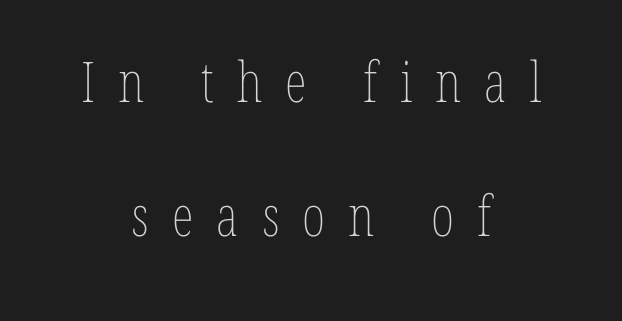
The image shows 56 px thin, condensed type, upright; set centered, loose line spacing (2.4x), unusually wide letter spacing (+0.41 em), not underlined; low stroke contrast and a medium x-height.
